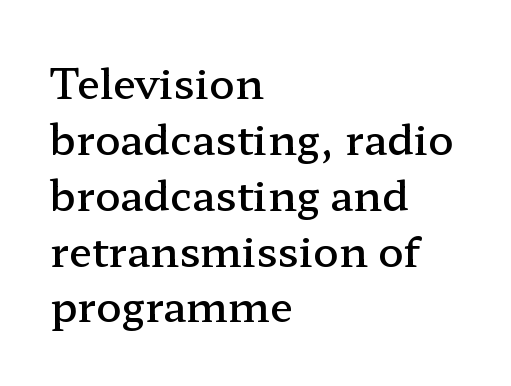
Q: Is the text bold? A: Semi-bold.
Q: Is the text italic (slanted)? A: No, it is upright.
Q: Is the typeface a serif or a sans-serif typeface? A: Serif.
Q: Is the text underlined? A: No.
Q: How is the paragraph aligned? A: Left-aligned.
Q: Is the spacing between letters normal or unusually wide? A: Normal.
Q: Is the spacing between lines tight, normal or loose? A: Normal.
Q: Width (condensed, normal, or wide)? A: Wide.
Q: Stroke contrast? A: Low.
Q: x-height? A: Medium.
Q: Monospaced? A: No.
